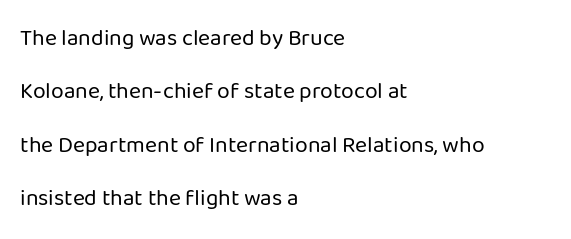
This rendering leaves character spacing at its baseline value. Check the space under the baseline: it is left empty. Posture: straight, roman, zero tilt. A light-to-regular cut is what we see here.
